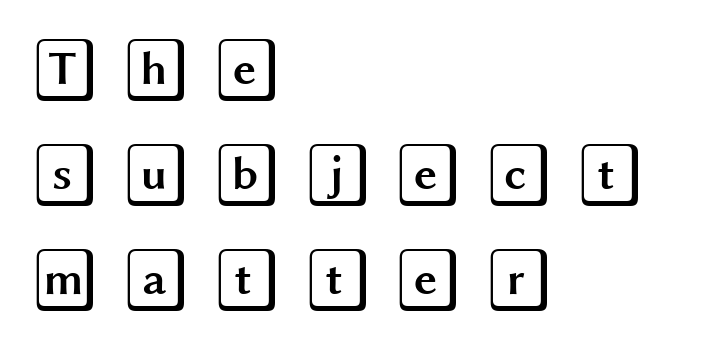
The image shows 64 px wide type, upright; set left-aligned, normal line spacing (1.64x), unusually wide letter spacing (+0.32 em), not underlined; a large x-height.
